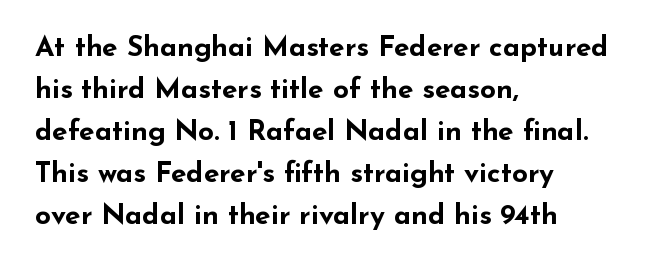
Q: Is the text bold? A: Yes.
Q: Is the text italic (slanted)? A: No, it is upright.
Q: Is the typeface a serif or a sans-serif typeface? A: Sans-serif.
Q: Is the text underlined? A: No.
Q: How is the paragraph aligned? A: Left-aligned.
Q: Is the spacing between letters normal or unusually wide? A: Normal.
Q: Is the spacing between lines tight, normal or loose? A: Normal.
Q: Width (condensed, normal, or wide)? A: Wide.
Q: Stroke contrast? A: Low.
Q: x-height? A: Small.
Q: Monospaced? A: No.
